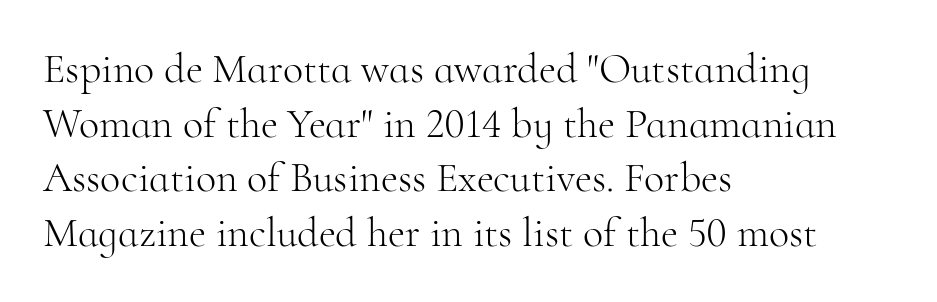
The image shows 42 px light serif type, upright; set left-aligned, normal line spacing (1.3x), normal letter spacing, not underlined; high stroke contrast and a small x-height.
